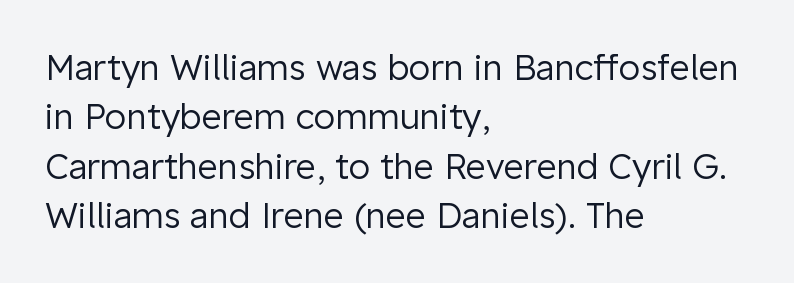
The image shows 35 px regular-weight sans-serif type, upright; set left-aligned, normal line spacing (1.41x), normal letter spacing, not underlined; low stroke contrast and a medium x-height.
